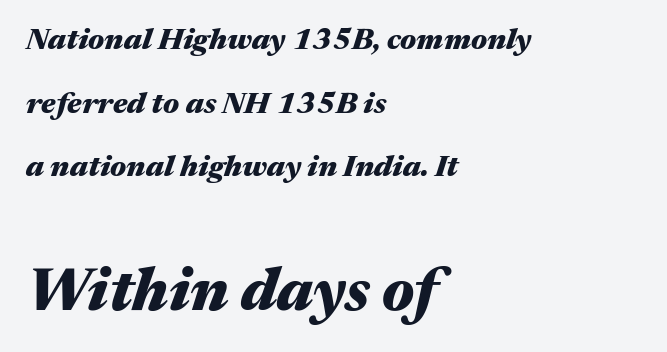
The image shows 60 px heavy, wide type, italic (leaning right); set left-aligned, loose line spacing (2.12x), normal letter spacing, not underlined; the second (bottom) block is 2.0x larger; medium stroke contrast and a medium x-height.
